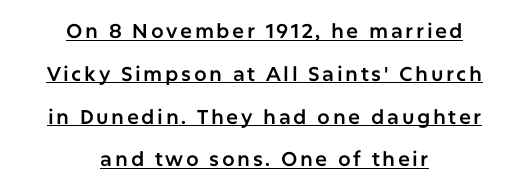
Q: Is the text italic (slanted)? A: No, it is upright.
Q: Is the text underlined? A: Yes.
Q: How is the paragraph aligned? A: Centered.
Q: Is the spacing between lines tight, normal or loose? A: Loose.
